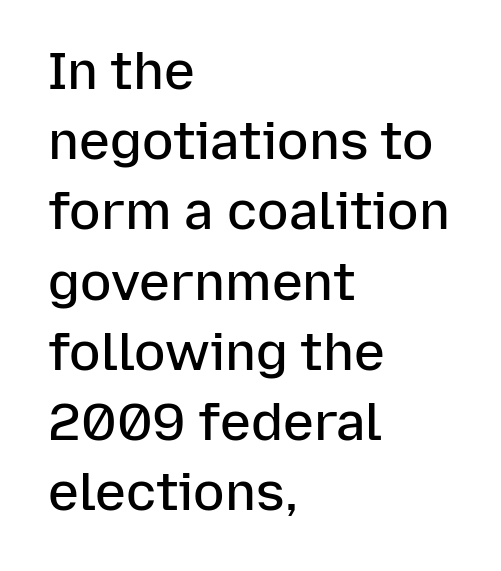
Q: Is the text bold? A: Semi-bold.
Q: Is the text italic (slanted)? A: No, it is upright.
Q: Is the typeface a serif or a sans-serif typeface? A: Sans-serif.
Q: Is the text underlined? A: No.
Q: How is the paragraph aligned? A: Left-aligned.
Q: Is the spacing between letters normal or unusually wide? A: Normal.
Q: Is the spacing between lines tight, normal or loose? A: Normal.
Q: Width (condensed, normal, or wide)? A: Normal.
Q: Stroke contrast? A: Low.
Q: x-height? A: Medium.
Q: Monospaced? A: No.
